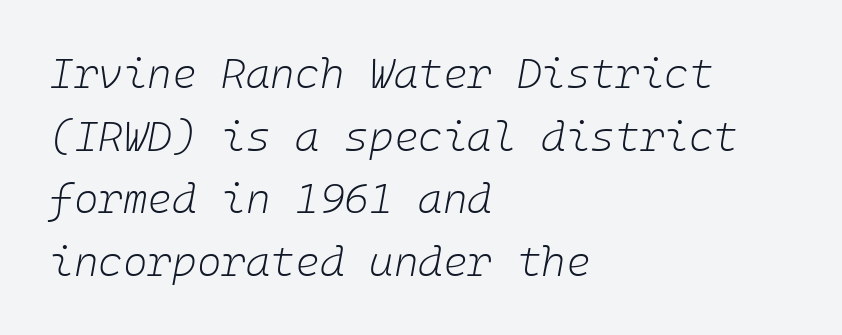
{"italic": "yes", "lean": "right", "slant_degrees": 10, "bold": "no", "weight": "light", "width": "normal", "stroke_contrast": "low", "x_height": "medium", "underline": "no", "align": "left", "line_spacing": "normal", "line_spacing_ratio": 1.49, "letter_spacing": "normal", "letter_spacing_em": 0.0, "glyph_px": 42}
